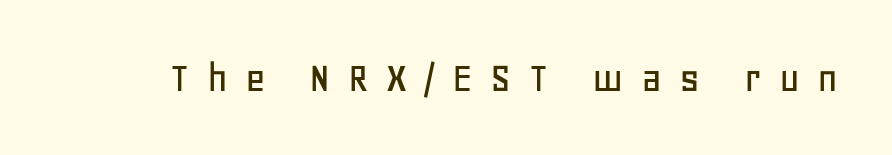
{"serif": "no", "italic": "no", "width": "normal", "stroke_contrast": "low", "x_height": "large", "monospaced": "no", "underline": "no", "letter_spacing": "wide", "letter_spacing_em": 0.38, "glyph_px": 45}
